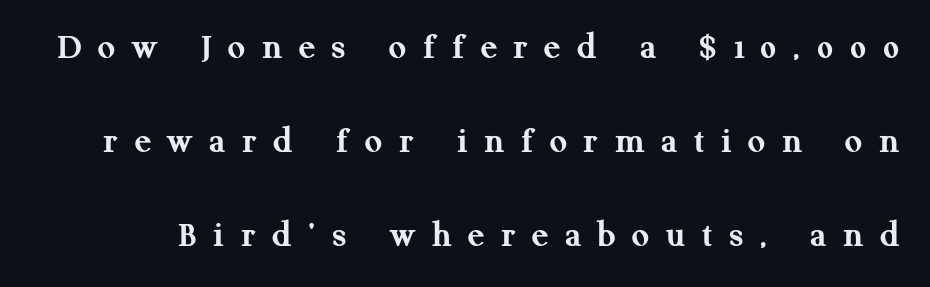
If you measured baseline to baseline, you'd find a long distance. The letters are spread apart with noticeably loose tracking. The text was rendered using a seriffed face with decorative stroke endings. These lines are rendered in a variable-pitch font. Chunky letters — that's bold for sure.
